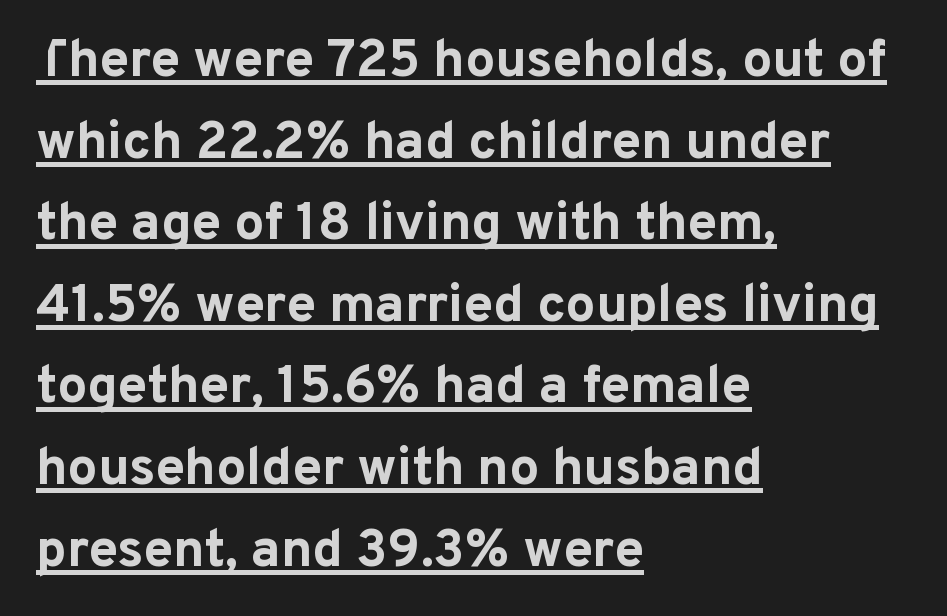
{"serif": "no", "italic": "no", "bold": "yes", "weight": "bold", "width": "normal", "stroke_contrast": "low", "x_height": "medium", "monospaced": "no", "underline": "yes", "align": "left", "line_spacing": "normal", "line_spacing_ratio": 1.54, "letter_spacing": "normal", "letter_spacing_em": 0.0, "glyph_px": 53}
